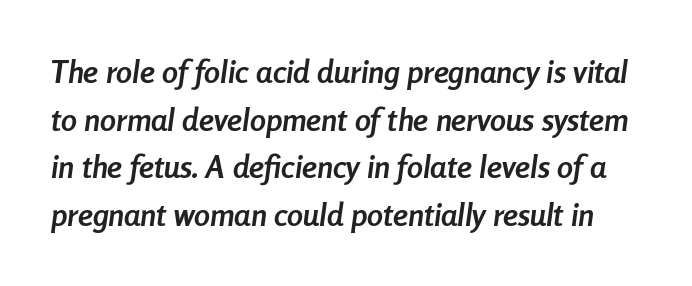
{"italic": "yes", "lean": "right", "slant_degrees": 8, "bold": "yes", "weight": "semibold", "width": "condensed", "stroke_contrast": "low", "x_height": "medium", "monospaced": "no", "underline": "no", "line_spacing": "normal", "line_spacing_ratio": 1.49, "letter_spacing": "normal", "letter_spacing_em": 0.0, "glyph_px": 32}
